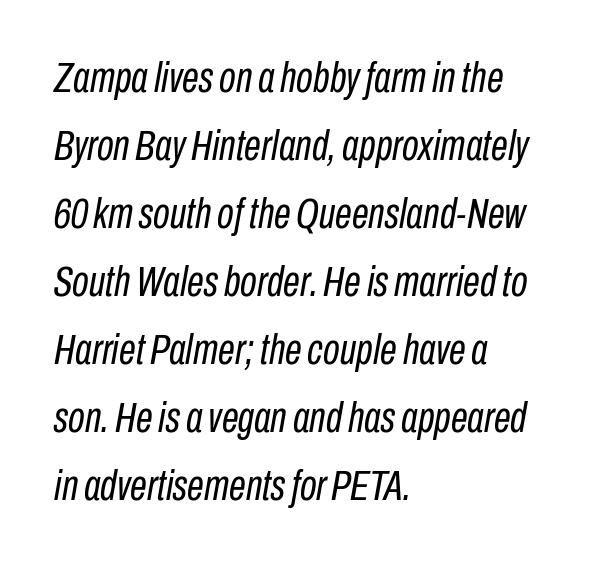
Reading down the block, your eye returns to a fixed left position each line. Stems and bowls with no extra thickness — not bold. The face used here is proportionally spaced, like ordinary book or web type. Summary of vertical rhythm: regular, with standard interline spacing.
